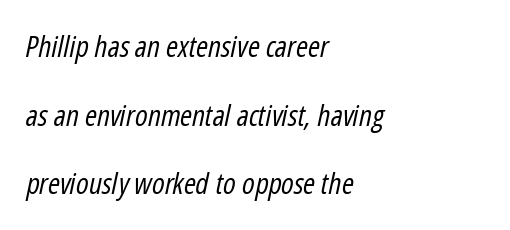
Q: Is the text bold? A: No.
Q: Is the text italic (slanted)? A: Yes, it leans right by about 12 degrees.
Q: Is the text underlined? A: No.
Q: How is the paragraph aligned? A: Left-aligned.
Q: Is the spacing between letters normal or unusually wide? A: Normal.
Q: Is the spacing between lines tight, normal or loose? A: Loose.
Q: Width (condensed, normal, or wide)? A: Condensed.
Q: Stroke contrast? A: Low.
Q: x-height? A: Medium.
Q: Monospaced? A: No.
